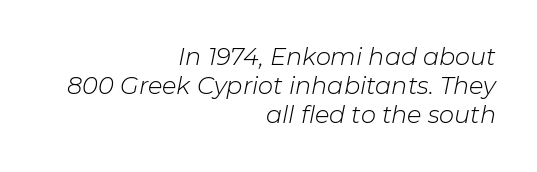
Slanted lettering throughout. Characters follow at the spacing the type designer built in. Quick note: underline off. The paragraph shown leans on its right margin. The strokes are not fattened; the text isn't bold.
